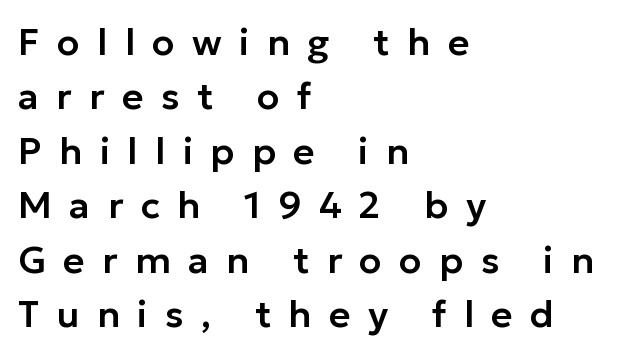
{"serif": "no", "italic": "no", "width": "normal", "stroke_contrast": "low", "x_height": "medium", "monospaced": "no", "underline": "no", "align": "left", "line_spacing": "normal", "line_spacing_ratio": 1.47, "letter_spacing": "wide", "letter_spacing_em": 0.47, "glyph_px": 37}
